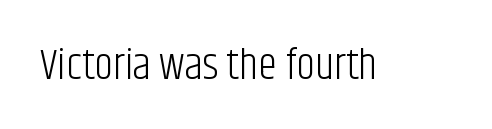
The image shows 43 px light, condensed sans-serif type, upright; set normal letter spacing, not underlined; low stroke contrast and a large x-height.
